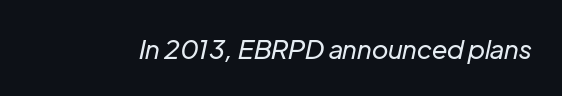
Q: Is the text bold? A: No.
Q: Is the text italic (slanted)? A: Yes, it leans right by about 12 degrees.
Q: Is the text underlined? A: No.
Q: Is the spacing between letters normal or unusually wide? A: Normal.
